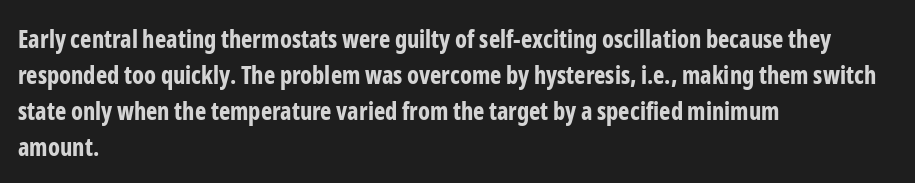
These lines are set flush left with a ragged right edge. Upright lettering throughout. Compared with typical body copy, the letter spacing here is the same. The line-height multiplier appears to be the usual default.
